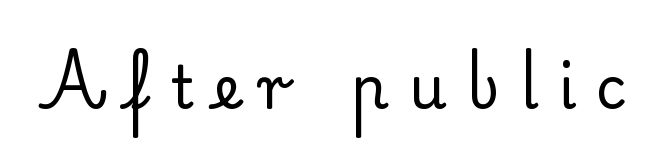
{"serif": "yes", "italic": "no", "bold": "no", "weight": "regular", "width": "normal", "stroke_contrast": "low", "x_height": "small", "monospaced": "no", "underline": "no", "letter_spacing": "wide", "letter_spacing_em": 0.34, "glyph_px": 59}
